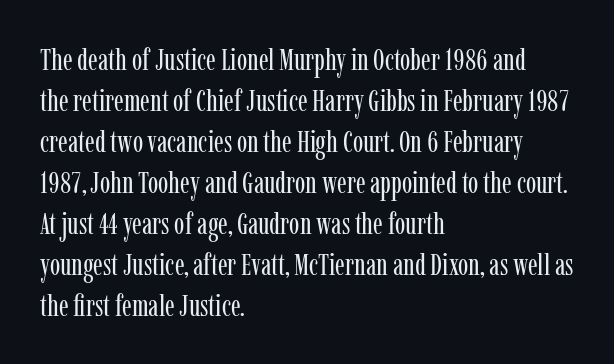
Q: Is the text bold? A: No.
Q: Is the text italic (slanted)? A: No, it is upright.
Q: Is the typeface a serif or a sans-serif typeface? A: Serif.
Q: Is the text underlined? A: No.
Q: How is the paragraph aligned? A: Left-aligned.
Q: Is the spacing between letters normal or unusually wide? A: Normal.
Q: Is the spacing between lines tight, normal or loose? A: Normal.
Q: Width (condensed, normal, or wide)? A: Condensed.
Q: Stroke contrast? A: Low.
Q: x-height? A: Medium.
Q: Monospaced? A: No.
